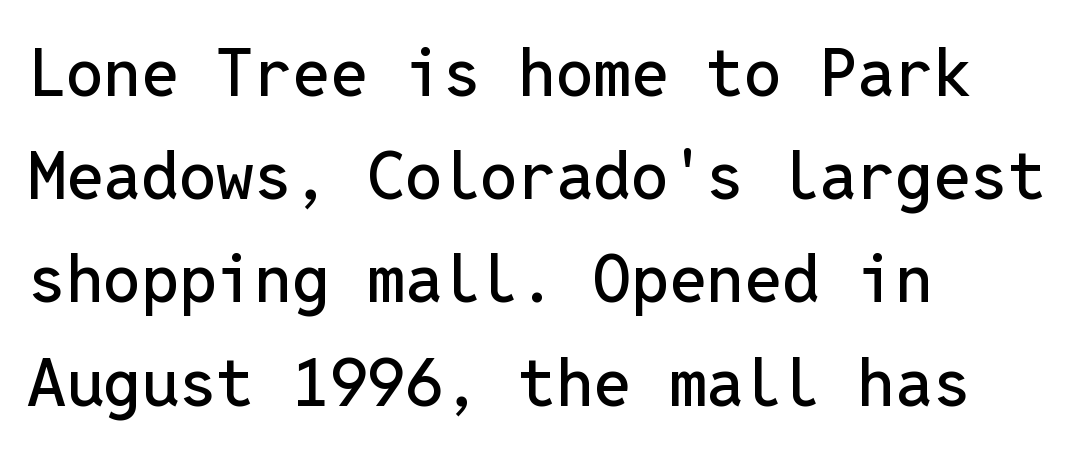
Q: Is the text italic (slanted)? A: No, it is upright.
Q: Is the typeface a serif or a sans-serif typeface? A: Sans-serif.
Q: Is the text underlined? A: No.
Q: How is the paragraph aligned? A: Left-aligned.
Q: Is the spacing between letters normal or unusually wide? A: Normal.
Q: Is the spacing between lines tight, normal or loose? A: Normal.
Q: Width (condensed, normal, or wide)? A: Normal.
Q: Stroke contrast? A: Low.
Q: x-height? A: Medium.
Q: Monospaced? A: Yes.
